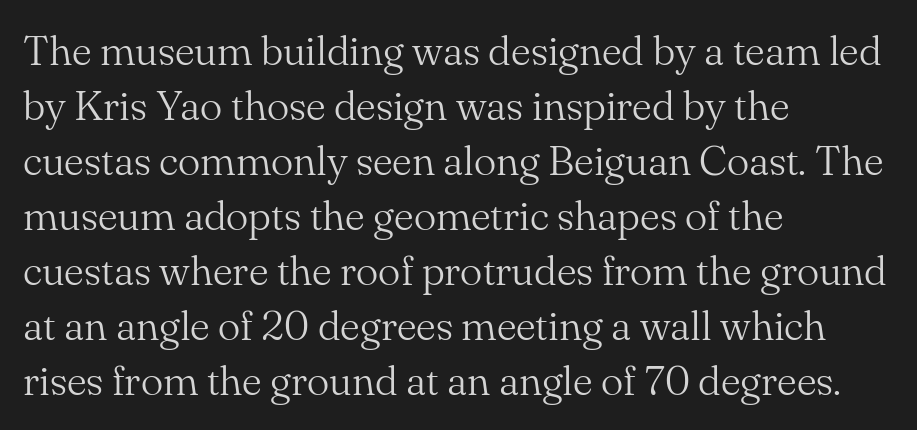
Q: Is the text bold? A: No.
Q: Is the text italic (slanted)? A: No, it is upright.
Q: Is the typeface a serif or a sans-serif typeface? A: Serif.
Q: Is the text underlined? A: No.
Q: How is the paragraph aligned? A: Left-aligned.
Q: Is the spacing between letters normal or unusually wide? A: Normal.
Q: Is the spacing between lines tight, normal or loose? A: Normal.
Q: Width (condensed, normal, or wide)? A: Normal.
Q: Stroke contrast? A: Medium.
Q: x-height? A: Small.
Q: Monospaced? A: No.
